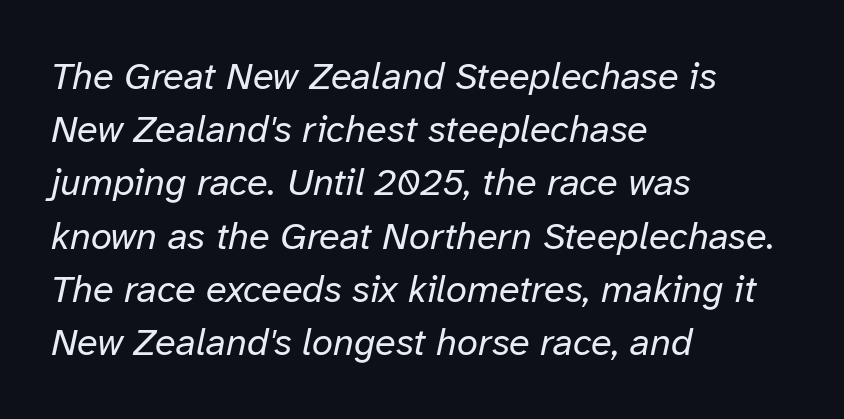
The image shows 38 px regular-weight type, italic (leaning right); set left-aligned, normal line spacing (1.4x), normal letter spacing, not underlined; low stroke contrast and a medium x-height.
